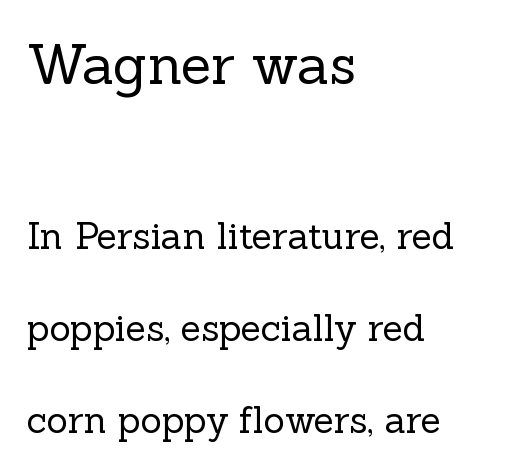
Which of the two is more prominent by size? The first, at the top. Nobody drew a line under any word here. The passage shown has conventional tracking throughout. The lines are spread far apart with generous leading. Rendered with straight, roman letterforms.
